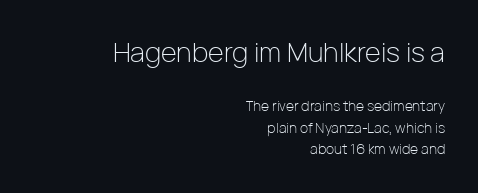
The font sits on the lighter half of the weight spectrum, regular included. All the whitespace from short lines collects on the left. The rendering shrinks the type as you move from the upper chunk to the lower. Leading matches the norm, producing a regular column.
